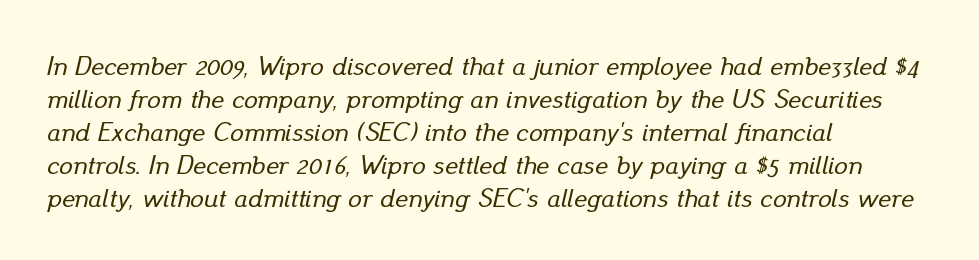
Q: Is the text italic (slanted)? A: Yes, it leans right by about 13 degrees.
Q: Is the text underlined? A: No.
Q: How is the paragraph aligned? A: Left-aligned.
Q: Is the spacing between letters normal or unusually wide? A: Normal.
